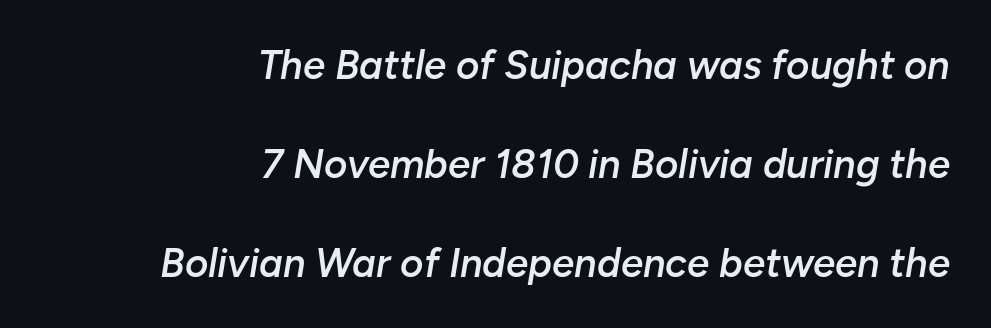
Q: Is the text bold? A: Semi-bold.
Q: Is the text italic (slanted)? A: Yes, it leans right by about 10 degrees.
Q: Is the text underlined? A: No.
Q: How is the paragraph aligned? A: Right-aligned.
Q: Is the spacing between letters normal or unusually wide? A: Normal.
Q: Is the spacing between lines tight, normal or loose? A: Loose.
Q: Width (condensed, normal, or wide)? A: Normal.
Q: Stroke contrast? A: Low.
Q: x-height? A: Medium.
Q: Monospaced? A: No.
